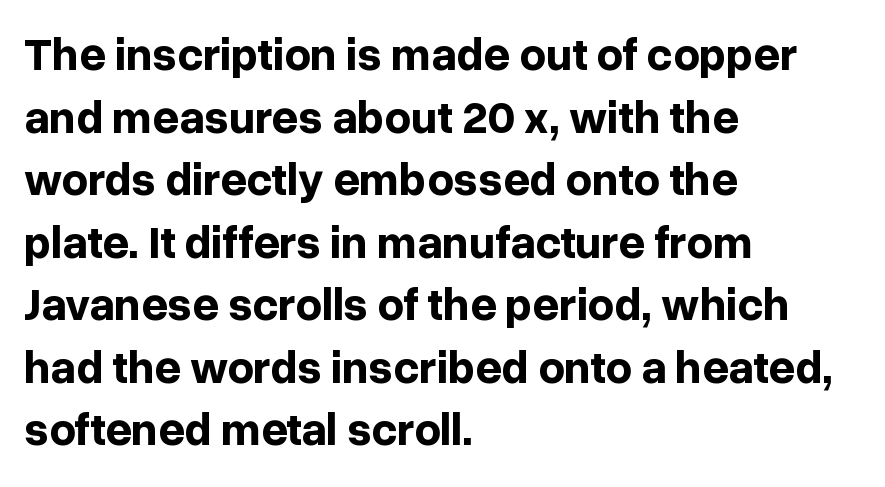
Unlike italic type, these characters show no tilt at all. The strokes are fattened all the way to bold. Vertically, the passage feels balanced, rows spaced as you'd expect. The letters advance in unequal steps, a hallmark of proportional type. This rendering features lettering with no underline. Observe the ordinary spacing: letters are neighbours, not strangers.
